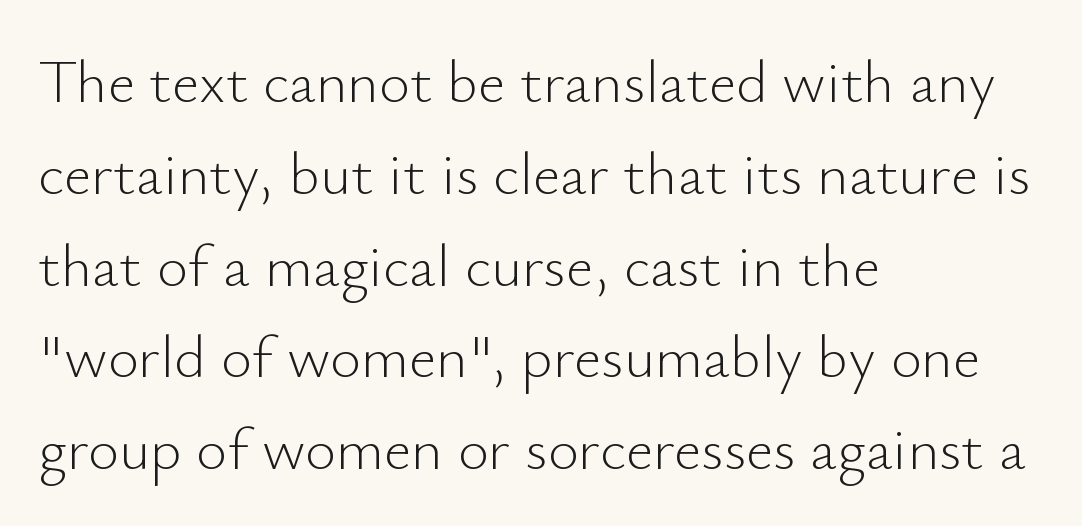
Letters have the restrained weight of plain body copy at most. Serifs: no, the terminals of the letterforms are clean. Compared with a centered layout, this one pins lines to the left instead. The type sits square on the baseline with zero lean.
